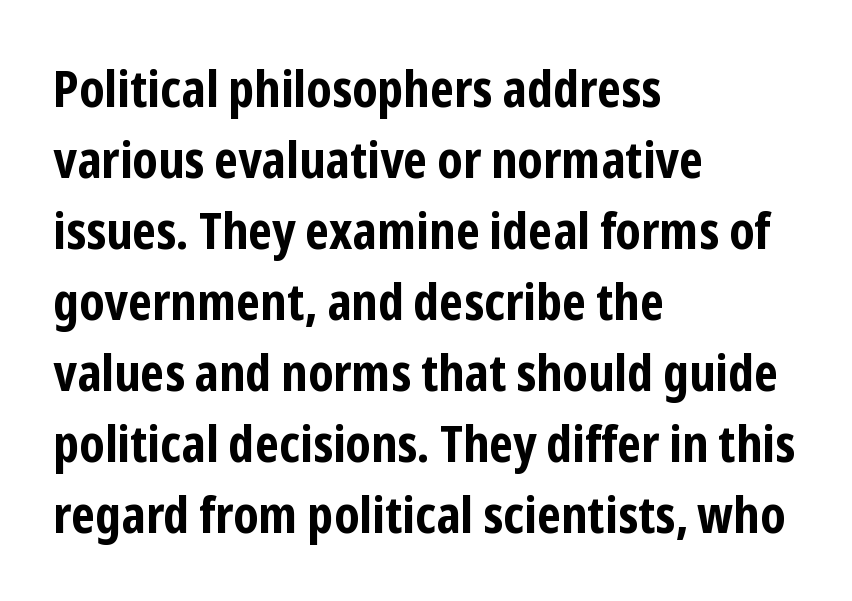
Do the characters align in a grid? No, the font is proportional. Vertically, the passage feels balanced, rows spaced as you'd expect. As a designer I'd log this as weight 700, bold. The typography opts for an upright posture over an oblique one. Nothing sits at the stroke ends, so this counts as sans-serif.
